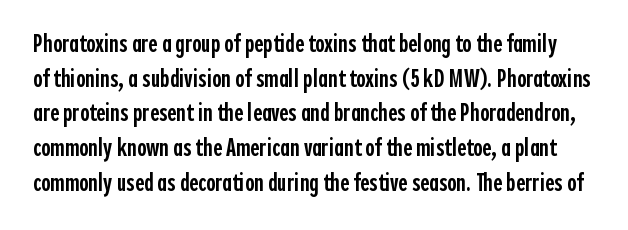
Characters follow at the spacing the type designer built in. The foot of each line stays bare and open. Vertical strokes here are truly vertical. A semibold gives these letters moderate extra thickness, short of bold.
